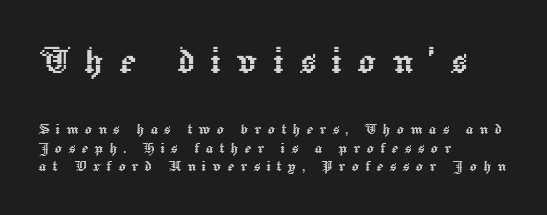
Q: Is the text italic (slanted)? A: No, it is upright.
Q: Is the text underlined? A: No.
Q: How is the paragraph aligned? A: Left-aligned.
Q: Is the spacing between letters normal or unusually wide? A: Unusually wide.
Q: Is the spacing between lines tight, normal or loose? A: Tight.
Q: Which block of text is set in a larger size, the first (top) or the second (bottom)? A: The first (top) one.
Q: Width (condensed, normal, or wide)? A: Normal.
Q: x-height? A: Medium.
Q: Monospaced? A: No.
